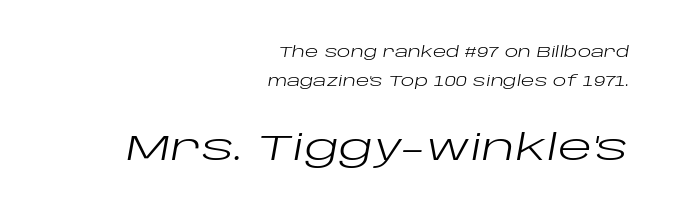
No chunkiness to these letters — they're not bold. The font's italic variant was chosen for this text. Varying glyph widths throughout — classic text-font behaviour. These lines are set flush right with a ragged left edge. Of the two passages, the one underneath uses the larger point size. Honestly, the rows look like they've been pulled way apart.
